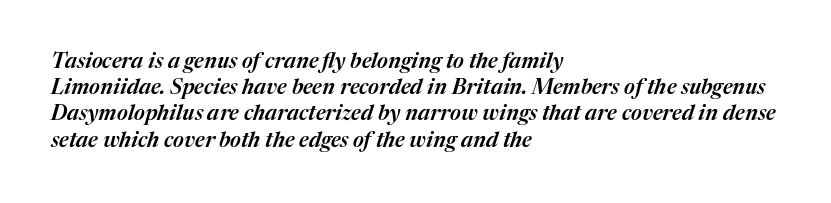
The area under the type is left untouched. Does extra space separate the letters? No, they use regular spacing. Casual observation: everything's shoved over to the left. The text carries the slant typical of an italic or oblique font. Quick note: interline space is typical.
